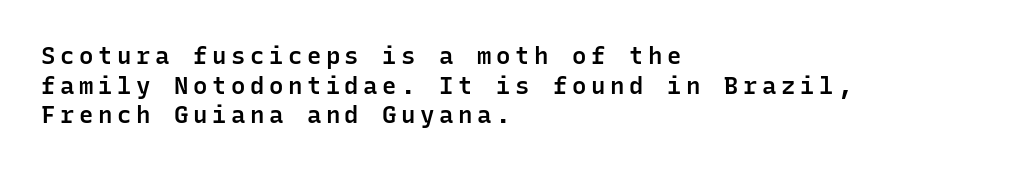
The font is running at a semibold setting, under full bold. Clear beneath every line of the passage. Tall strokes in this sample are plumb rather than angled. Each line starts at the same left margin while the right side varies.
